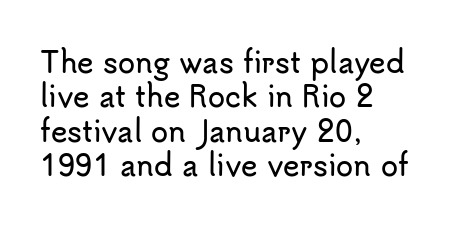
{"serif": "no", "italic": "no", "width": "normal", "stroke_contrast": "low", "x_height": "small", "monospaced": "no", "underline": "no", "align": "left", "line_spacing_ratio": 1.23, "letter_spacing": "normal", "letter_spacing_em": 0.0, "glyph_px": 28}
